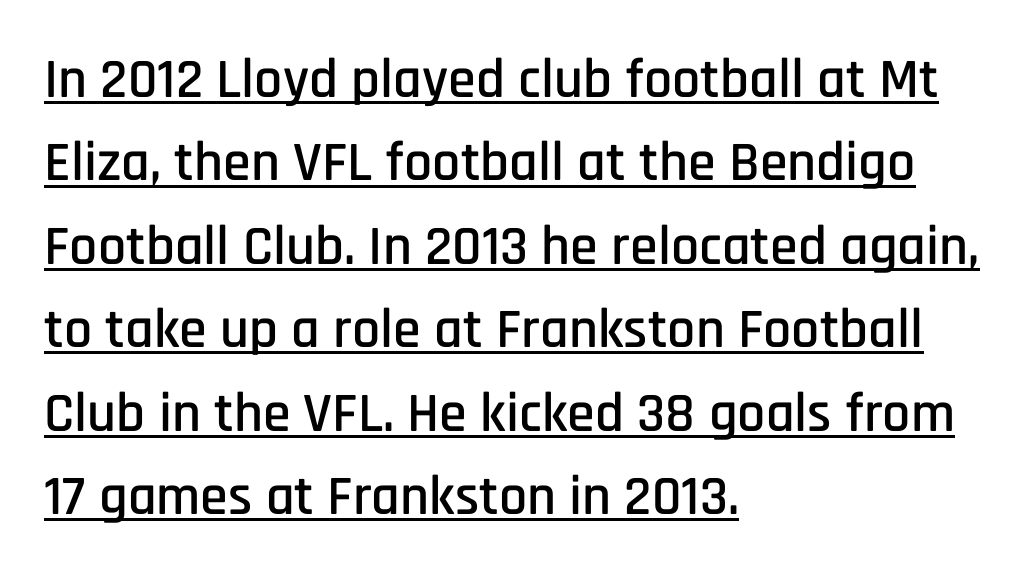
Which margin do the lines hug? The left one — the right edge is uneven. The line texture is even and compact thanks to regular tracking. Leading: standard. Quick note: not italic, upright.
